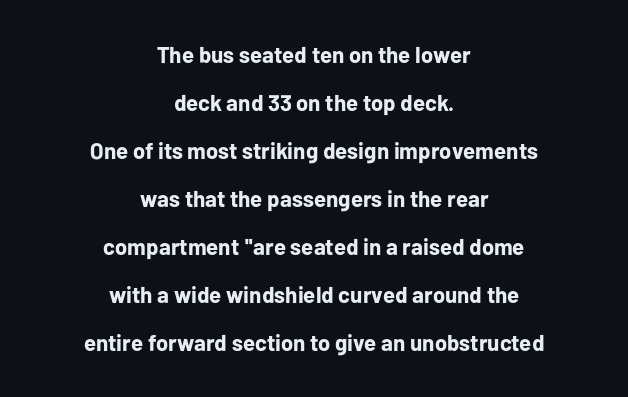
{"italic": "no", "bold": "yes", "underline": "no", "align": "center", "line_spacing": "loose", "line_spacing_ratio": 2.09, "letter_spacing": "normal", "letter_spacing_em": 0.0, "glyph_px": 23}
